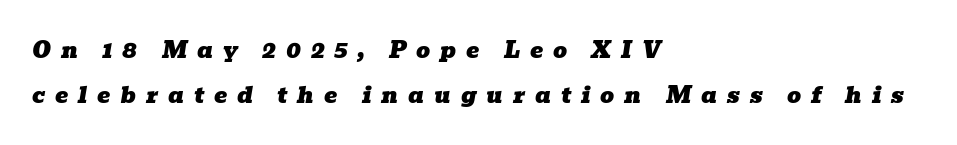
Q: Is the text italic (slanted)? A: Yes, it leans right by about 10 degrees.
Q: Is the text underlined? A: No.
Q: How is the paragraph aligned? A: Left-aligned.
Q: Is the spacing between letters normal or unusually wide? A: Unusually wide.
Q: Is the spacing between lines tight, normal or loose? A: Loose.
